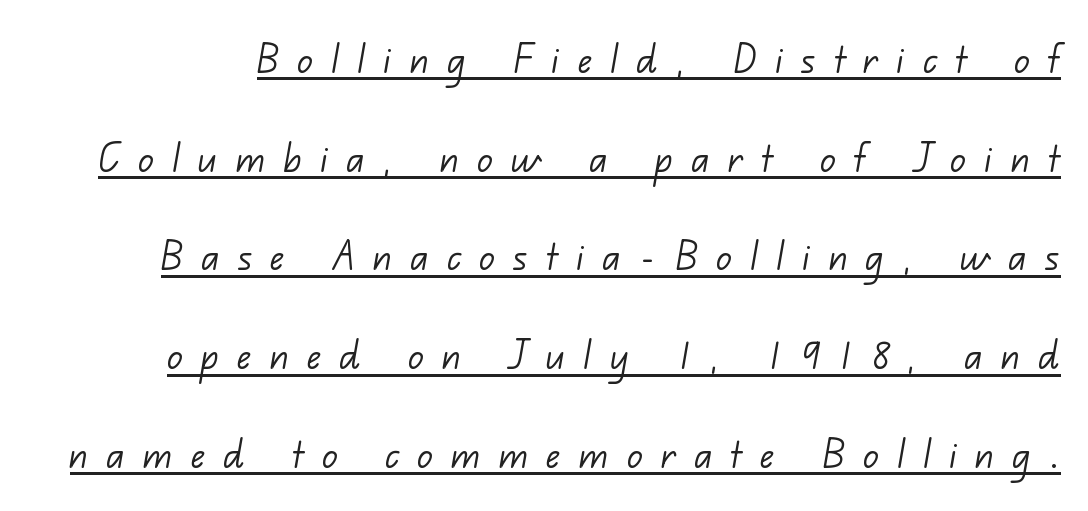
The image shows 47 px light sans-serif type; set loose line spacing (2.1x), unusually wide letter spacing (+0.39 em), underlined; low stroke contrast and a small x-height.
